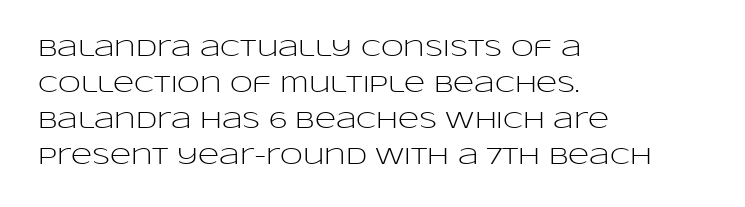
Q: Is the text bold? A: No.
Q: Is the text italic (slanted)? A: No, it is upright.
Q: Is the text underlined? A: No.
Q: How is the paragraph aligned? A: Left-aligned.
Q: Is the spacing between letters normal or unusually wide? A: Normal.
Q: Is the spacing between lines tight, normal or loose? A: Normal.
